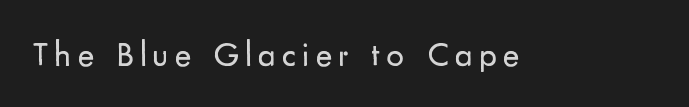
The type family on display is of the sans-serif kind. No italicization has been applied; the sample stays upright. Glance below the letters and you will spot only blank space. Here the designer chose a conventional face with non-uniform glyph widths. Stems here are at most as thick as an everyday book face.
